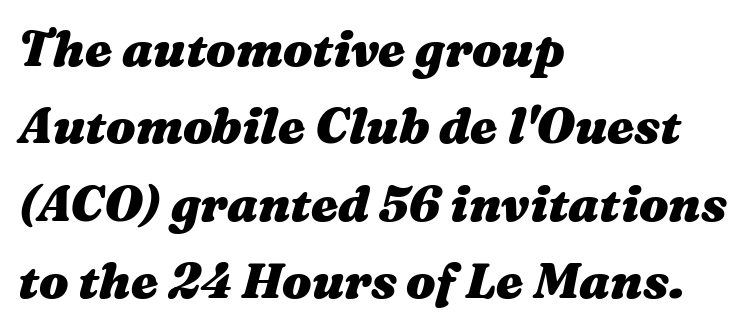
The image shows 49 px heavy, wide type, italic (leaning right); set left-aligned, normal line spacing (1.58x), normal letter spacing, not underlined; medium stroke contrast and a medium x-height.
